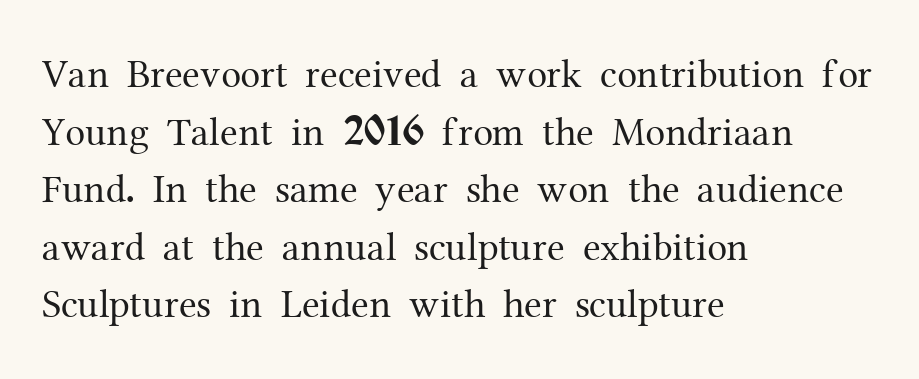
Q: Is the text bold? A: No.
Q: Is the text italic (slanted)? A: No, it is upright.
Q: Is the typeface a serif or a sans-serif typeface? A: Serif.
Q: Is the text underlined? A: No.
Q: How is the paragraph aligned? A: Left-aligned.
Q: Is the spacing between letters normal or unusually wide? A: Normal.
Q: Is the spacing between lines tight, normal or loose? A: Normal.
Q: Width (condensed, normal, or wide)? A: Normal.
Q: Stroke contrast? A: Medium.
Q: x-height? A: Medium.
Q: Monospaced? A: No.
